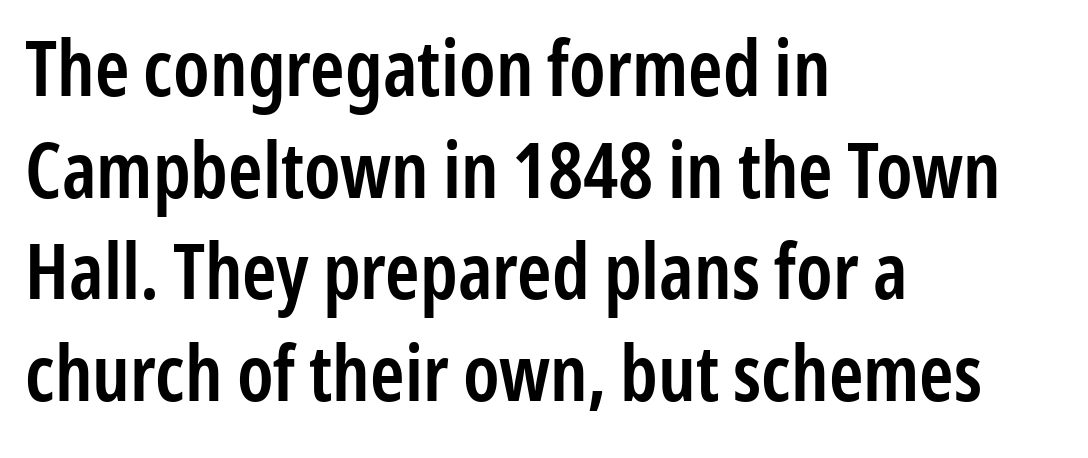
A typesetter would call this proportional, since set widths differ per character. Vertically, the passage feels balanced, rows spaced as you'd expect. The rendering anchors every line to the left-hand side. Strokes here are thickened, but only to semibold level. Posture: vertical.
